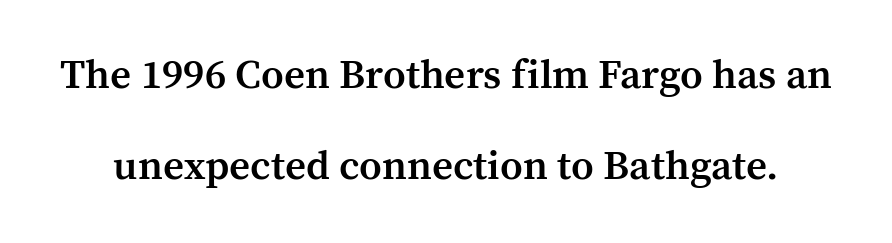
The image shows 41 px semibold serif type, upright; set loose line spacing (2.21x), normal letter spacing, not underlined; medium stroke contrast and a medium x-height.
